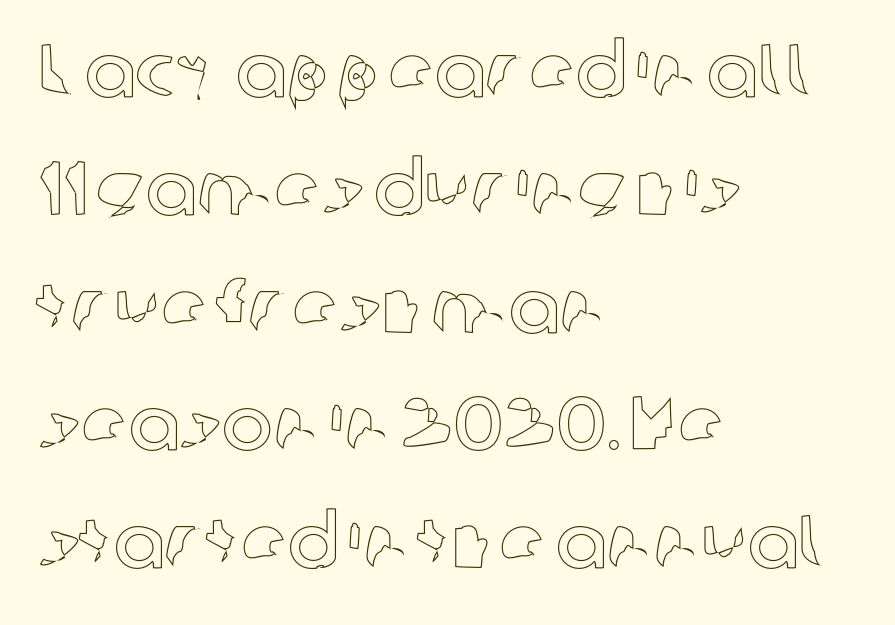
The tracking reads as untouched default to a designer's eye. Notice how descenders clear the ascenders below comfortably — that's standard leading. These lines are set flush left with a ragged right edge. Has an underline been added? It has not. Posture: upright roman. The rendering uses natural spacing where letterforms have individual widths.
